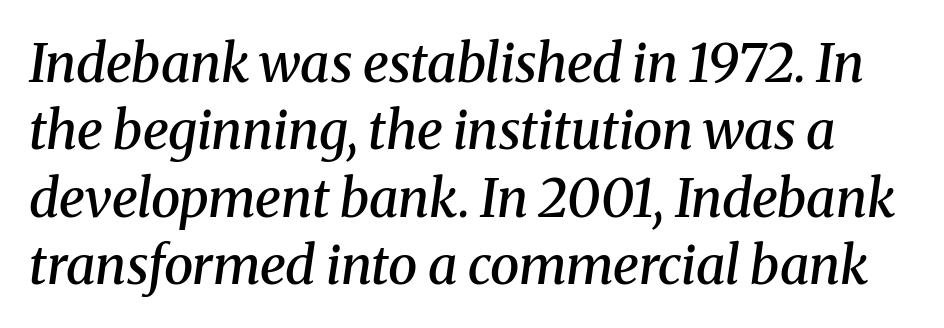
{"serif": "yes", "italic": "yes", "lean": "right", "slant_degrees": 8, "bold": "semi", "weight": "semibold", "width": "normal", "stroke_contrast": "medium", "x_height": "medium", "monospaced": "no", "underline": "no", "line_spacing": "normal", "line_spacing_ratio": 1.27, "letter_spacing": "normal", "letter_spacing_em": 0.0, "glyph_px": 53}
